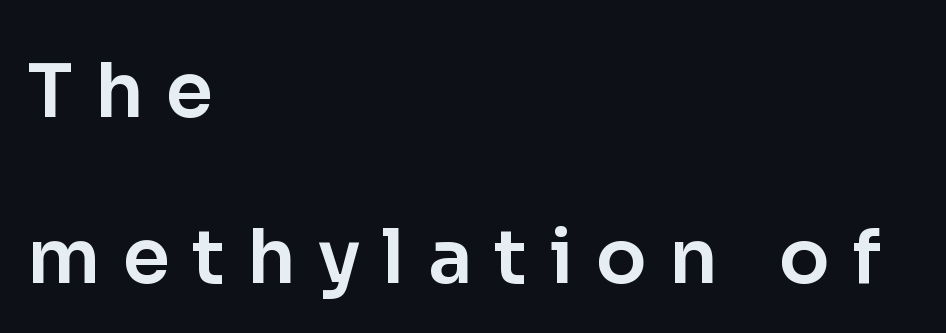
Q: Is the text italic (slanted)? A: No, it is upright.
Q: Is the typeface a serif or a sans-serif typeface? A: Sans-serif.
Q: Is the text underlined? A: No.
Q: How is the paragraph aligned? A: Left-aligned.
Q: Is the spacing between letters normal or unusually wide? A: Unusually wide.
Q: Is the spacing between lines tight, normal or loose? A: Loose.
Q: Width (condensed, normal, or wide)? A: Normal.
Q: Stroke contrast? A: Low.
Q: x-height? A: Medium.
Q: Monospaced? A: No.
